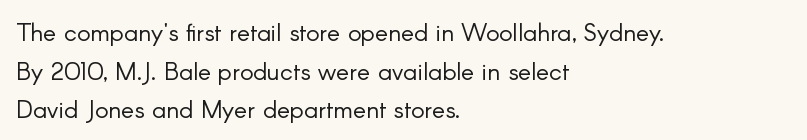
Notice how descenders clear the ascenders below comfortably — that's standard leading. Posture: vertical. Letter spacing: default. This rendering uses left alignment, leaving the right contour irregular.
